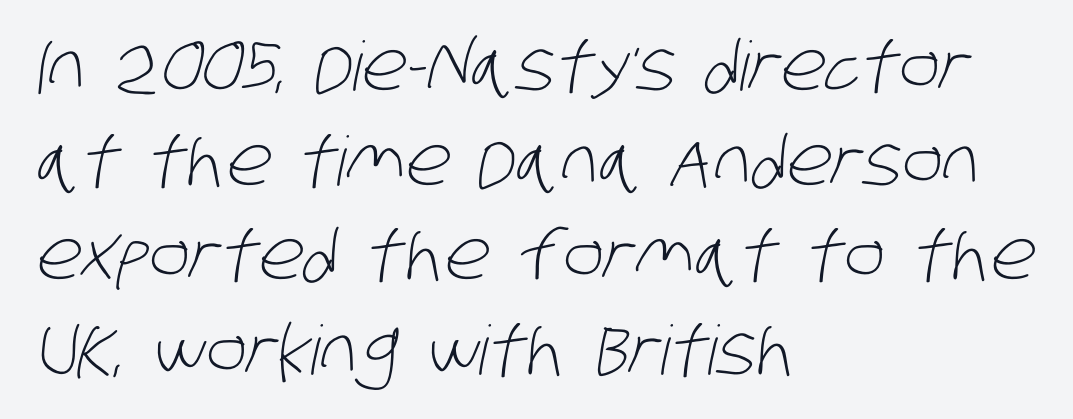
How would I describe the line gaps? Plain and ordinary. Check where the strokes stop: nothing finishes them off — pure sans. Is this a fixed-width face? No — the glyphs have proportional, varying widths. Reading down the block, your eye returns to a fixed left position each line. A quiet, ordinary-to-light weight characterises the typeface.
